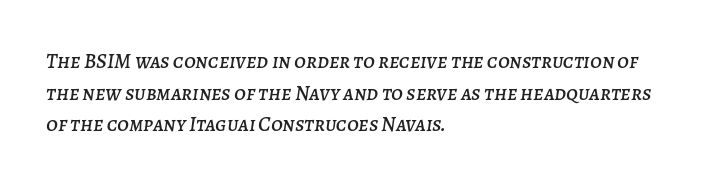
The space between consecutive lines is moderate. Visually the block forms a straight wall on the left and a jagged coastline on the right. This rendering leaves character spacing at its baseline value. The glyphs are unaccompanied by any horizontal stroke below them. A typesetter would mark this as italic.
